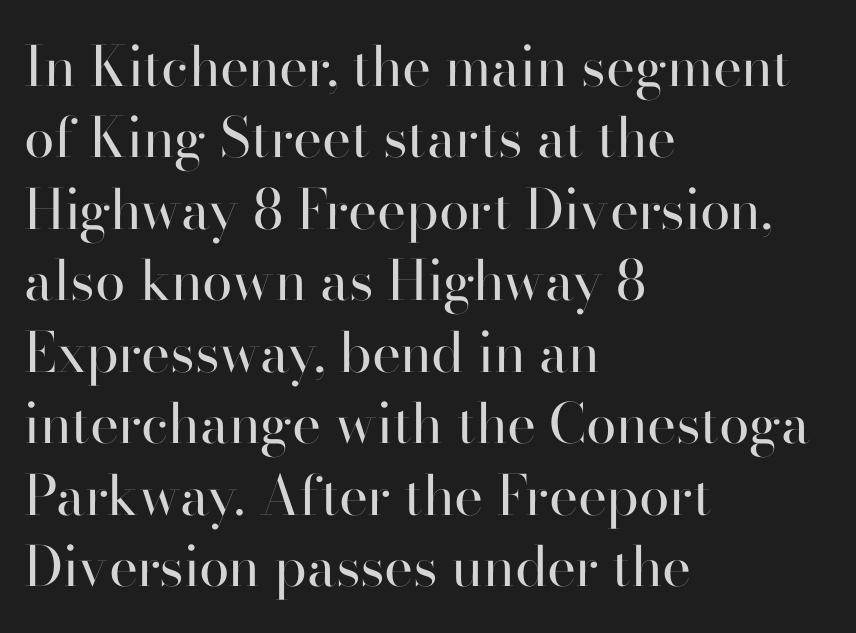
{"serif": "no", "italic": "no", "bold": "no", "weight": "regular", "width": "normal", "stroke_contrast": "high", "x_height": "small", "monospaced": "no", "underline": "no", "align": "left", "line_spacing": "normal", "line_spacing_ratio": 1.3, "letter_spacing": "normal", "letter_spacing_em": 0.0, "glyph_px": 55}
